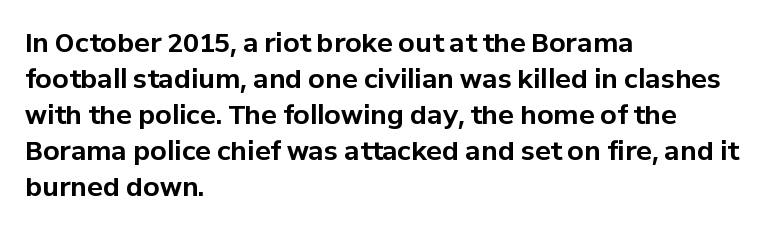
The image shows 26 px bold type, upright; set left-aligned, normal line spacing (1.38x), normal letter spacing, not underlined.
